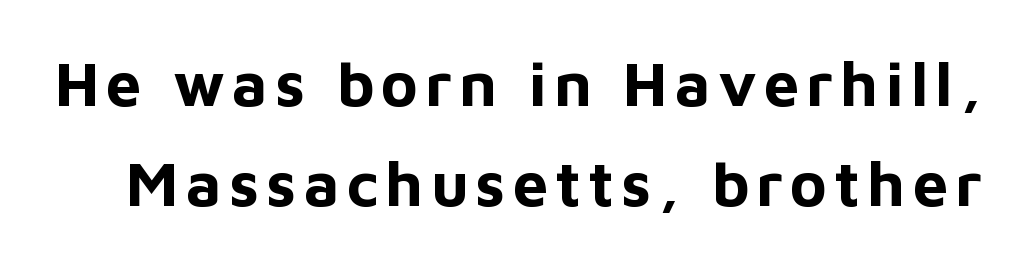
The image shows 63 px bold sans-serif type, upright; set normal line spacing (1.59x), not underlined; low stroke contrast and a medium x-height.
